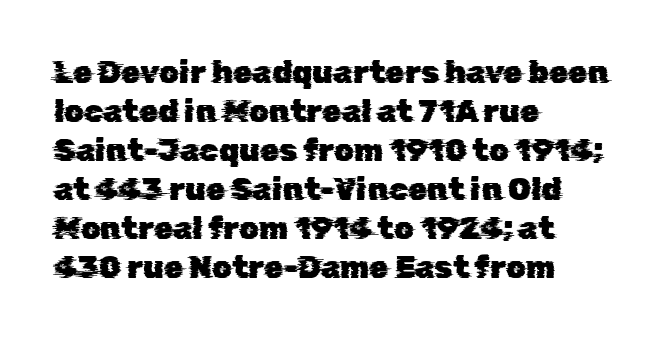
{"serif": "no", "width": "normal", "stroke_contrast": "low", "x_height": "medium", "monospaced": "no", "underline": "no", "align": "left", "line_spacing": "normal", "line_spacing_ratio": 1.26, "letter_spacing": "normal", "letter_spacing_em": 0.0, "glyph_px": 31}
